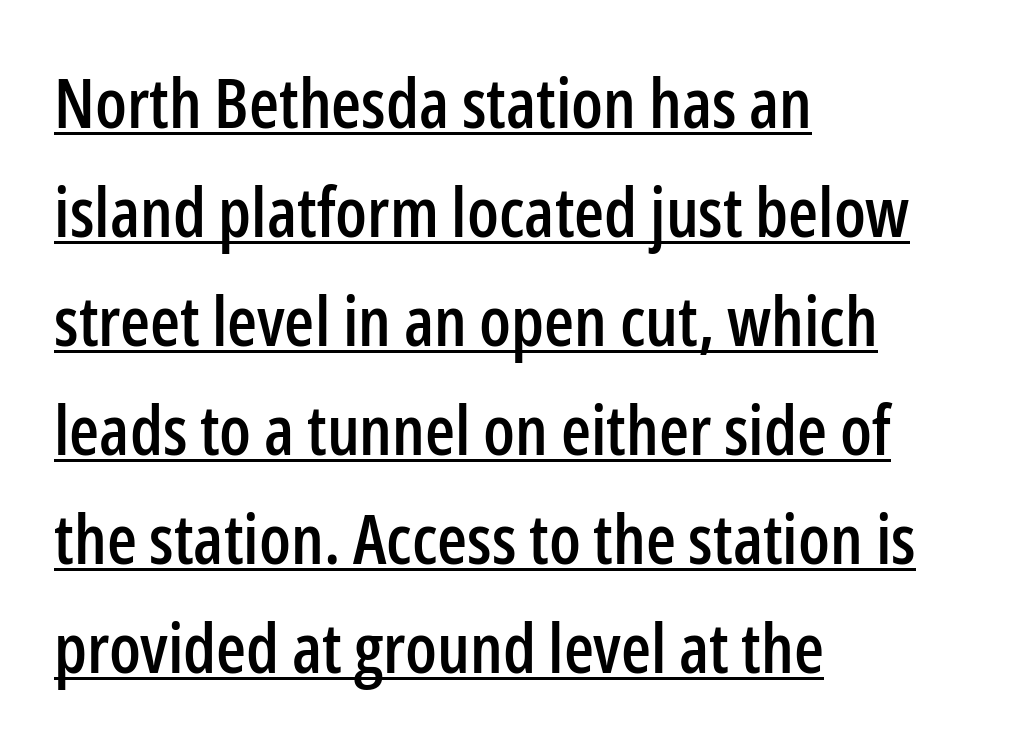
Note the varied advance widths — an 'i' is clearly narrower than an 'm'. The rendering uses a moderate line-height, typical for paragraphs. The rendering anchors every line to the left-hand side. Posture: straight, roman, zero tilt. Font category for this specimen: sans-serif. Tracking value appears to be zero — textbook default spacing.
